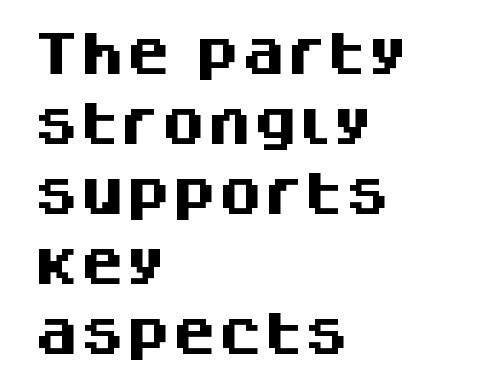
Q: Is the text bold? A: Yes.
Q: Is the text italic (slanted)? A: No, it is upright.
Q: Is the typeface a serif or a sans-serif typeface? A: Sans-serif.
Q: Is the text underlined? A: No.
Q: How is the paragraph aligned? A: Left-aligned.
Q: Is the spacing between letters normal or unusually wide? A: Normal.
Q: Is the spacing between lines tight, normal or loose? A: Normal.
Q: Width (condensed, normal, or wide)? A: Normal.
Q: Stroke contrast? A: Medium.
Q: x-height? A: Large.
Q: Monospaced? A: No.
